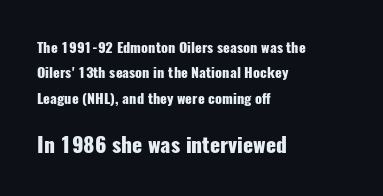
{"italic": "no", "bold": "yes", "underline": "no", "align": "left", "line_spacing_ratio": 1.81, "letter_spacing": "normal", "letter_spacing_em": 0.0, "larger_block": "second", "size_ratio": 1.5, "glyph_px": 21}
